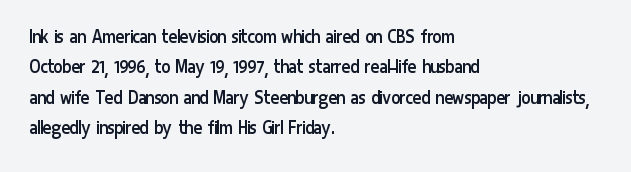
The image shows 21 px text type, upright; set left-aligned, normal line spacing (1.45x), normal letter spacing, not underlined.
